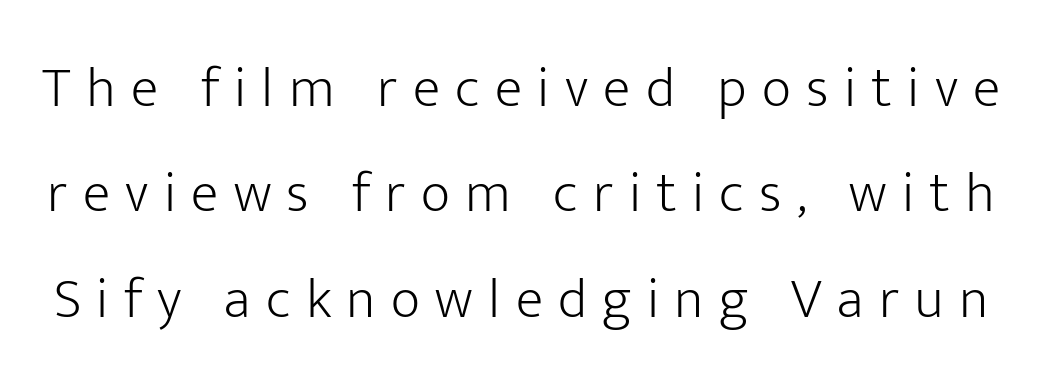
Q: Is the text bold? A: No.
Q: Is the text italic (slanted)? A: No, it is upright.
Q: Is the typeface a serif or a sans-serif typeface? A: Sans-serif.
Q: Is the text underlined? A: No.
Q: Is the spacing between letters normal or unusually wide? A: Unusually wide.
Q: Width (condensed, normal, or wide)? A: Normal.
Q: Stroke contrast? A: Low.
Q: x-height? A: Medium.
Q: Monospaced? A: No.
